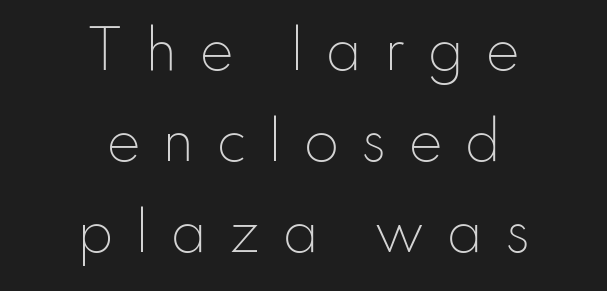
Q: Is the text bold? A: No.
Q: Is the text italic (slanted)? A: No, it is upright.
Q: Is the typeface a serif or a sans-serif typeface? A: Sans-serif.
Q: Is the text underlined? A: No.
Q: How is the paragraph aligned? A: Centered.
Q: Is the spacing between letters normal or unusually wide? A: Unusually wide.
Q: Width (condensed, normal, or wide)? A: Normal.
Q: Stroke contrast? A: Low.
Q: x-height? A: Small.
Q: Monospaced? A: No.
